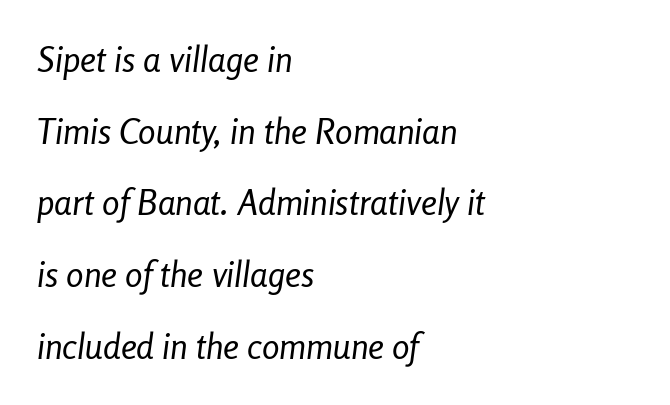
Honestly, there is no underline to notice here at all. Here the designer chose a conventional face with non-uniform glyph widths. Reading down the column, the eye jumps a long way to each next line. Slant detected: the letters are inclined.
